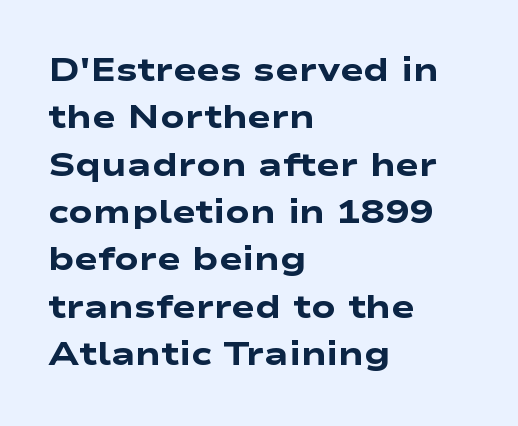
Varying glyph widths throughout — classic text-font behaviour. A student would call this left alignment; a typographer would say flush left, rag right. Letterform terminals end flat and unadorned throughout the passage. The area under the type is left untouched. These words are printed bold, with thick strokes throughout. Interline gaps are of average width in this sample.
